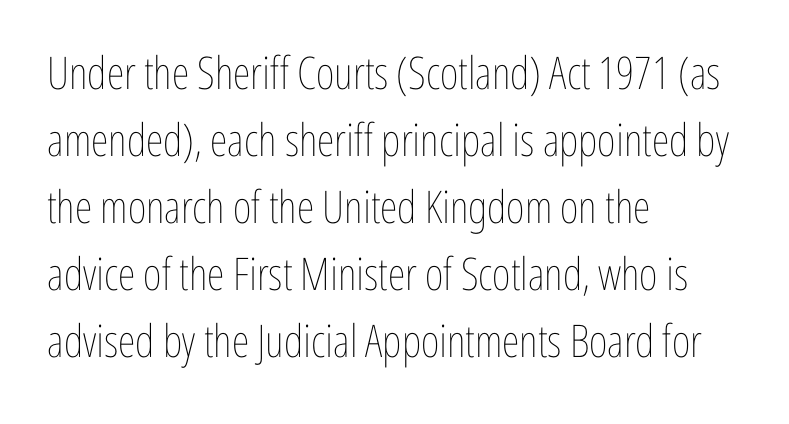
Q: Is the text bold? A: No.
Q: Is the text italic (slanted)? A: No, it is upright.
Q: Is the text underlined? A: No.
Q: How is the paragraph aligned? A: Left-aligned.
Q: Is the spacing between letters normal or unusually wide? A: Normal.
Q: Is the spacing between lines tight, normal or loose? A: Normal.
Q: Width (condensed, normal, or wide)? A: Condensed.
Q: Stroke contrast? A: Low.
Q: x-height? A: Medium.
Q: Monospaced? A: No.
